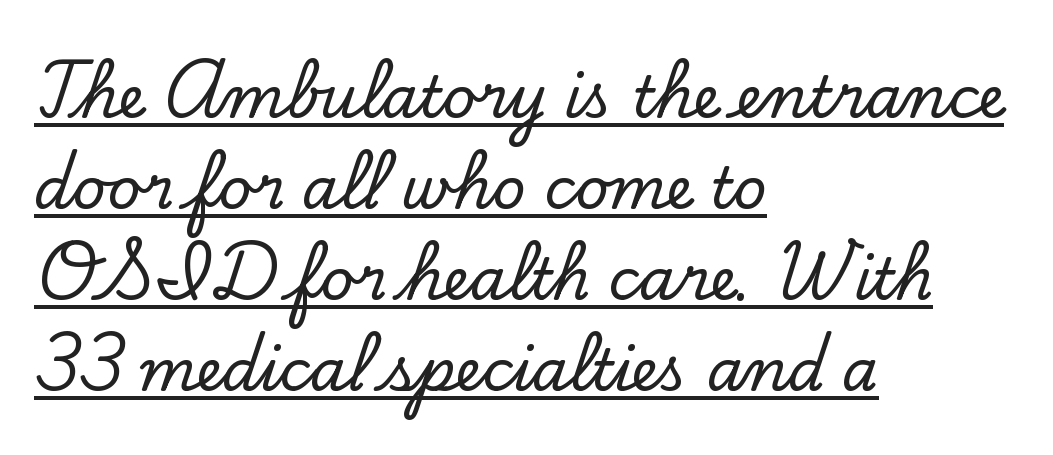
Does extra space separate the letters? No, they use regular spacing. One-word summary of the alignment: left. Note: serifs present on the glyphs.
